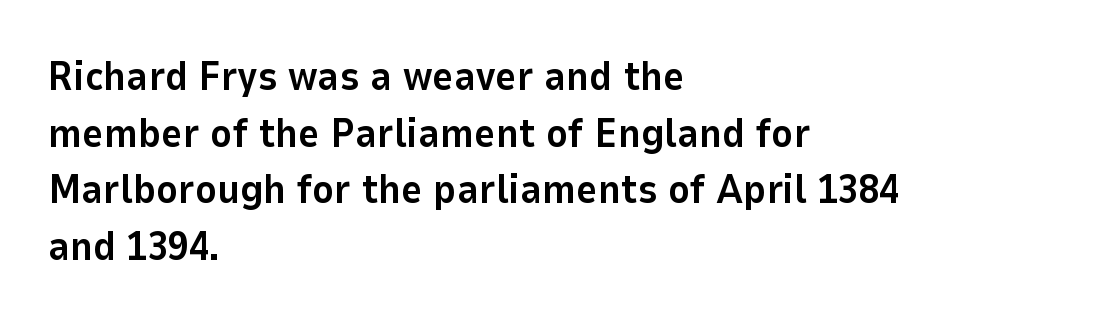
Q: Is the text bold? A: Yes.
Q: Is the text italic (slanted)? A: No, it is upright.
Q: Is the typeface a serif or a sans-serif typeface? A: Sans-serif.
Q: Is the text underlined? A: No.
Q: How is the paragraph aligned? A: Left-aligned.
Q: Is the spacing between letters normal or unusually wide? A: Normal.
Q: Is the spacing between lines tight, normal or loose? A: Normal.
Q: Width (condensed, normal, or wide)? A: Normal.
Q: Stroke contrast? A: Low.
Q: x-height? A: Medium.
Q: Monospaced? A: No.
